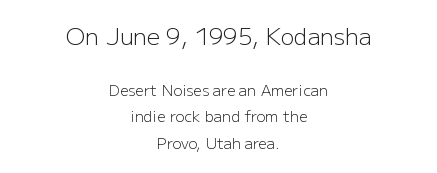
The image shows 23 px text type, upright; set centered, line spacing 1.79x, normal letter spacing, not underlined; the first (top) block is 1.53x larger.
